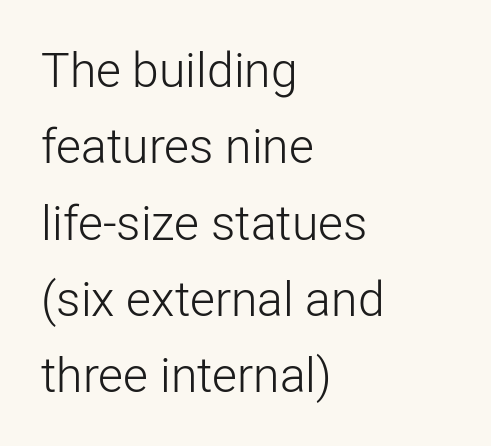
Here the designer chose a conventional face with non-uniform glyph widths. The font is comparable to plain body text, perhaps lighter. Is there any slant? The stems are plumb. What stands out about the letter spacing? Nothing — it is the standard amount.
